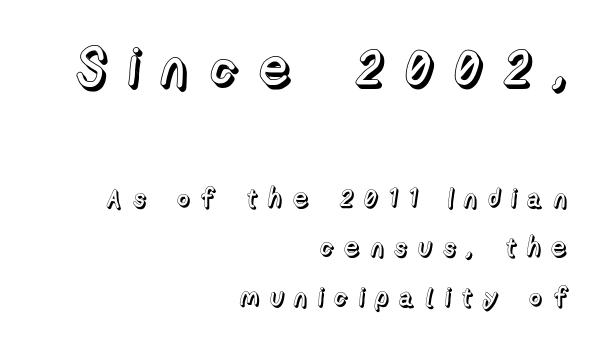
Q: Is the text italic (slanted)? A: Yes.
Q: Is the text underlined? A: No.
Q: How is the paragraph aligned? A: Right-aligned.
Q: Is the spacing between letters normal or unusually wide? A: Unusually wide.
Q: Is the spacing between lines tight, normal or loose? A: Loose.
Q: Which block of text is set in a larger size, the first (top) or the second (bottom)? A: The first (top) one.
Q: Width (condensed, normal, or wide)? A: Normal.
Q: x-height? A: Medium.
Q: Monospaced? A: No.
